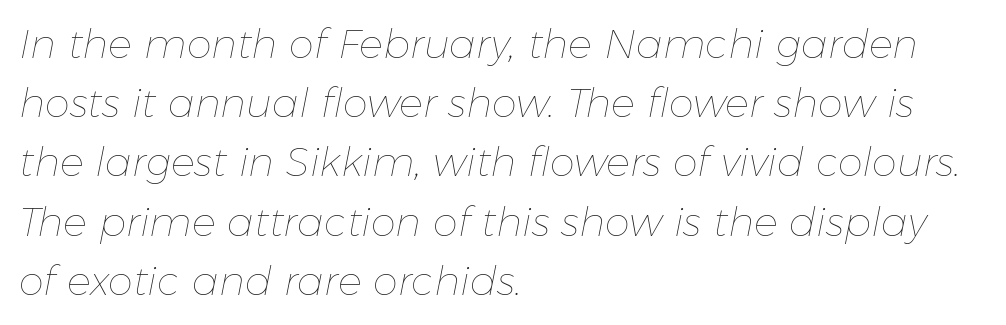
Q: Is the text bold? A: No.
Q: Is the text italic (slanted)? A: Yes, it leans right by about 11 degrees.
Q: Is the text underlined? A: No.
Q: How is the paragraph aligned? A: Left-aligned.
Q: Is the spacing between letters normal or unusually wide? A: Normal.
Q: Is the spacing between lines tight, normal or loose? A: Normal.
Q: Width (condensed, normal, or wide)? A: Normal.
Q: Stroke contrast? A: Low.
Q: x-height? A: Medium.
Q: Monospaced? A: No.
